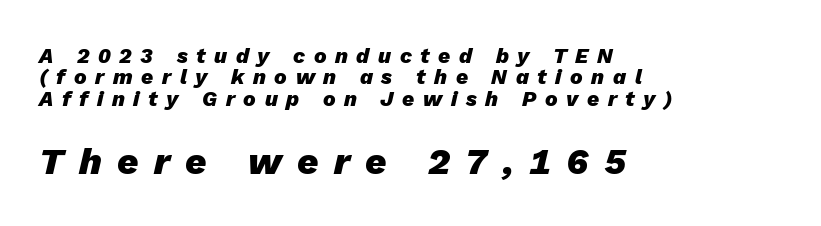
Q: Is the text bold? A: Yes.
Q: Is the text italic (slanted)? A: Yes, it leans right by about 13 degrees.
Q: Is the text underlined? A: No.
Q: How is the paragraph aligned? A: Left-aligned.
Q: Is the spacing between letters normal or unusually wide? A: Unusually wide.
Q: Is the spacing between lines tight, normal or loose? A: Tight.
Q: Which block of text is set in a larger size, the first (top) or the second (bottom)? A: The second (bottom) one.
Q: Width (condensed, normal, or wide)? A: Normal.
Q: Stroke contrast? A: Low.
Q: x-height? A: Medium.
Q: Monospaced? A: No.
